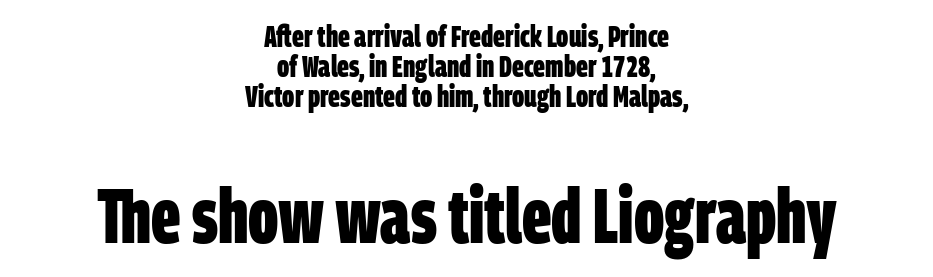
Q: Is the text bold? A: Yes.
Q: Is the typeface a serif or a sans-serif typeface? A: Sans-serif.
Q: Is the text underlined? A: No.
Q: How is the paragraph aligned? A: Centered.
Q: Is the spacing between letters normal or unusually wide? A: Normal.
Q: Is the spacing between lines tight, normal or loose? A: Tight.
Q: Which block of text is set in a larger size, the first (top) or the second (bottom)? A: The second (bottom) one.
Q: Width (condensed, normal, or wide)? A: Condensed.
Q: Stroke contrast? A: Low.
Q: x-height? A: Large.
Q: Monospaced? A: No.
